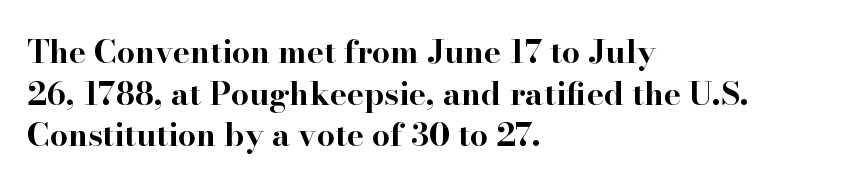
The letters stand upright; this is a roman face. On the weight axis this lands at bold, roughly 700. The letters advance in unequal steps, a hallmark of proportional type. The letters carry serifs — small finishing strokes at the ends of their stems. The lines are quadded left.
